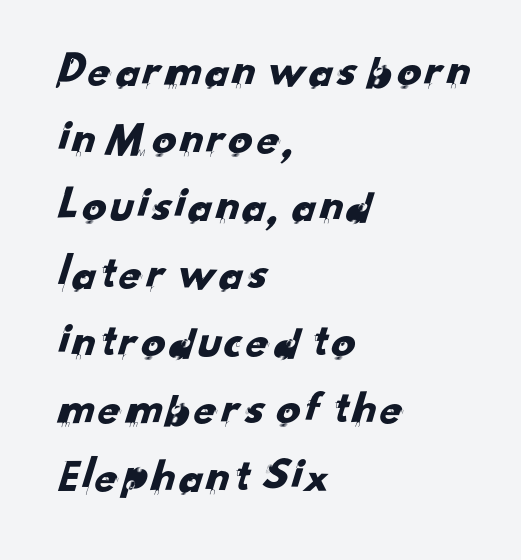
{"serif": "no", "width": "normal", "stroke_contrast": "low", "x_height": "small", "monospaced": "no", "underline": "no", "align": "left", "line_spacing": "normal", "line_spacing_ratio": 1.41, "letter_spacing": "normal", "letter_spacing_em": 0.0, "glyph_px": 48}
